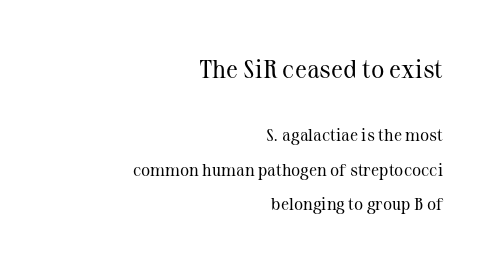
Q: Is the text bold? A: No.
Q: Is the text italic (slanted)? A: No, it is upright.
Q: Is the text underlined? A: No.
Q: How is the paragraph aligned? A: Right-aligned.
Q: Is the spacing between letters normal or unusually wide? A: Normal.
Q: Is the spacing between lines tight, normal or loose? A: Loose.
Q: Which block of text is set in a larger size, the first (top) or the second (bottom)? A: The first (top) one.
